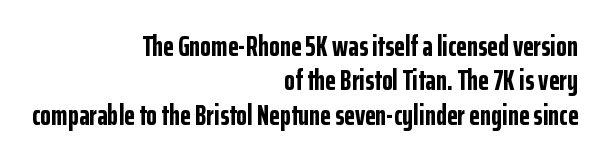
Q: Is the text bold? A: Yes.
Q: Is the text italic (slanted)? A: No, it is upright.
Q: Is the typeface a serif or a sans-serif typeface? A: Sans-serif.
Q: Is the text underlined? A: No.
Q: How is the paragraph aligned? A: Right-aligned.
Q: Is the spacing between letters normal or unusually wide? A: Normal.
Q: Width (condensed, normal, or wide)? A: Condensed.
Q: Stroke contrast? A: Low.
Q: x-height? A: Medium.
Q: Monospaced? A: No.
